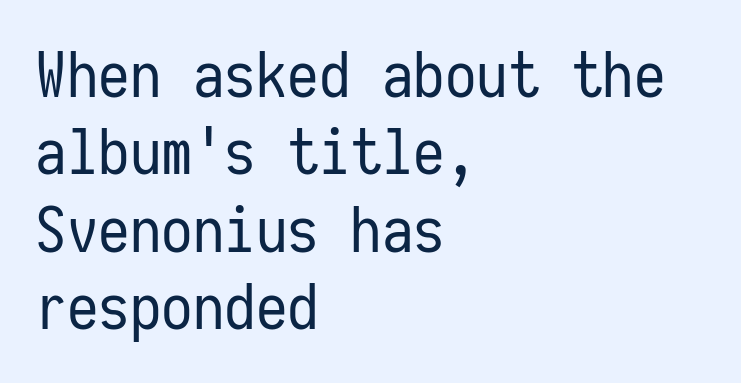
The image shows 63 px regular-weight, condensed sans-serif type, upright, monospaced; set left-aligned, line spacing 1.23x, normal letter spacing, not underlined; low stroke contrast and a medium x-height.
